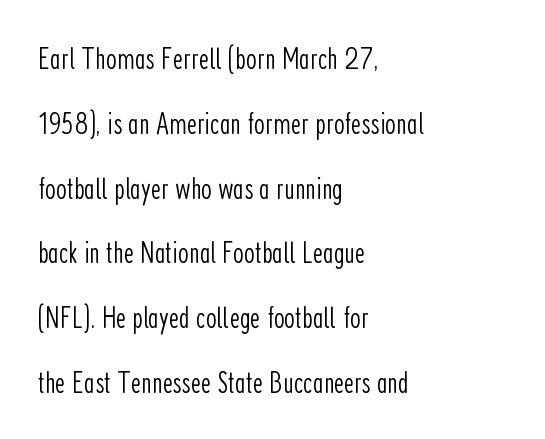
{"serif": "no", "italic": "no", "bold": "no", "weight": "light", "width": "condensed", "stroke_contrast": "low", "x_height": "medium", "monospaced": "no", "underline": "no", "align": "left", "line_spacing": "loose", "line_spacing_ratio": 2.09, "letter_spacing": "normal", "letter_spacing_em": 0.0, "glyph_px": 31}
